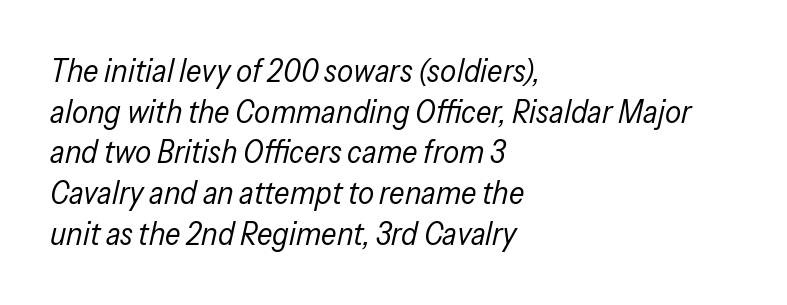
The passage shown stacks its lines at a standard gap. These lines were composed using italics. Look at the tracking — it's just the regular setting, nothing added. Any mark beneath the type? The region is blank.
